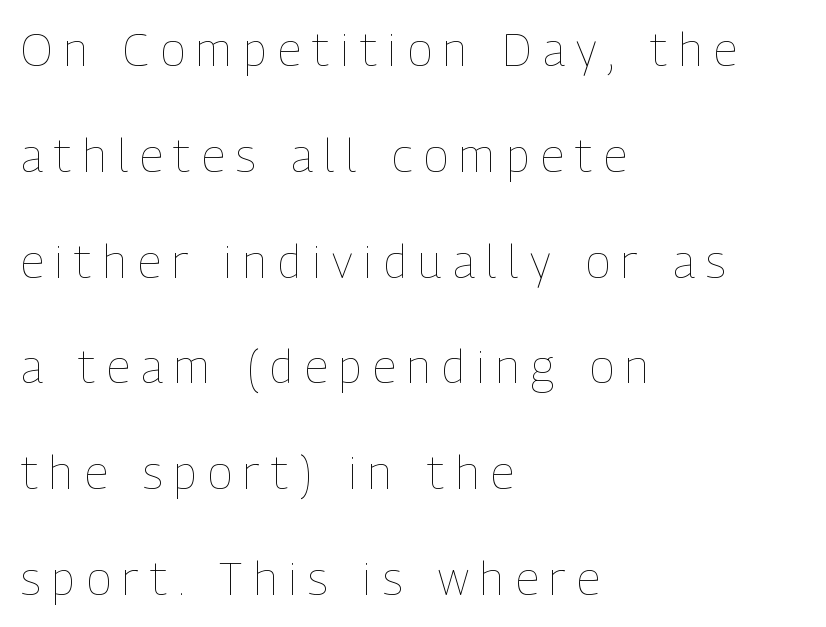
Q: Is the text bold? A: No.
Q: Is the text italic (slanted)? A: No, it is upright.
Q: Is the text underlined? A: No.
Q: How is the paragraph aligned? A: Left-aligned.
Q: Is the spacing between letters normal or unusually wide? A: Unusually wide.
Q: Is the spacing between lines tight, normal or loose? A: Loose.
Q: Width (condensed, normal, or wide)? A: Condensed.
Q: Stroke contrast? A: Low.
Q: x-height? A: Medium.
Q: Monospaced? A: No.
